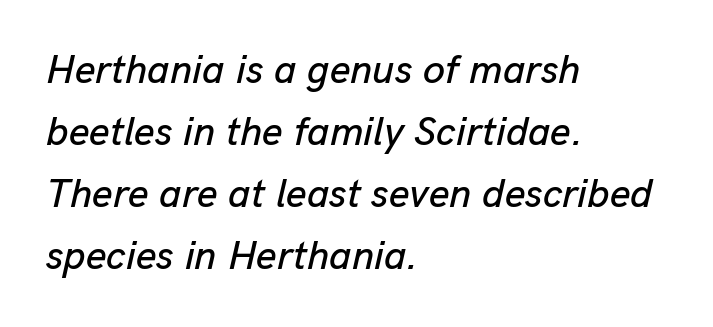
The image shows 40 px text type, italic (leaning right); set left-aligned, normal line spacing (1.55x), normal letter spacing, not underlined; low stroke contrast and a medium x-height.
